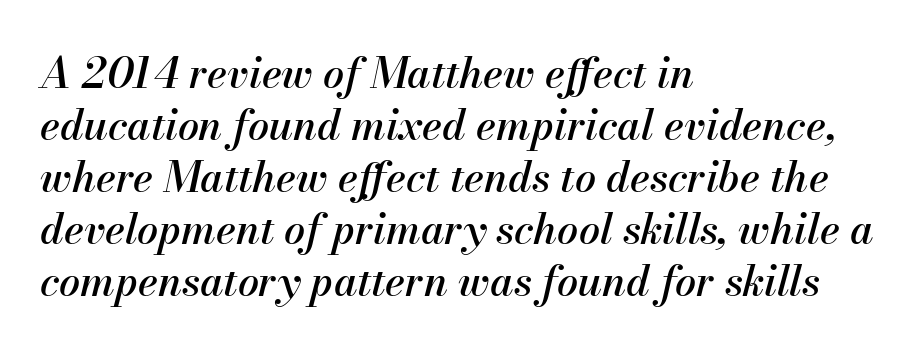
The image shows 42 px text type, italic (leaning right); set left-aligned, line spacing 1.24x, normal letter spacing, not underlined; medium stroke contrast and a small x-height.
